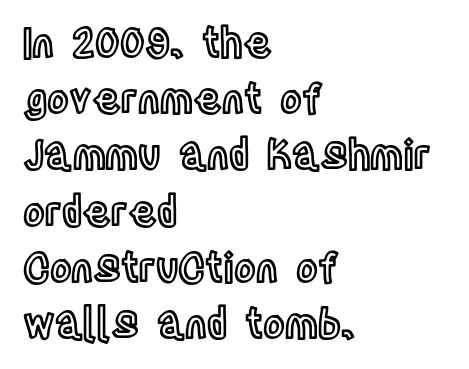
Q: Is the text italic (slanted)? A: No, it is upright.
Q: Is the text underlined? A: No.
Q: How is the paragraph aligned? A: Left-aligned.
Q: Is the spacing between letters normal or unusually wide? A: Normal.
Q: Is the spacing between lines tight, normal or loose? A: Normal.
Q: Width (condensed, normal, or wide)? A: Condensed.
Q: x-height? A: Large.
Q: Monospaced? A: No.
